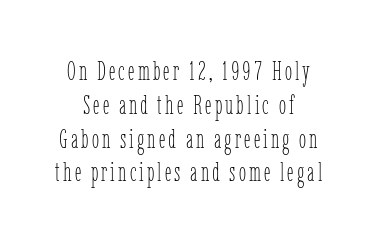
Decoration check: the copy has no underline. Normally led — the rows are evenly, conventionally spaced. Unbolded letterforms with no extra heft. Does the lettering tilt? It doesn't — this is upright.
